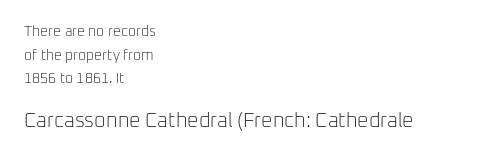
A typesetter would mark this as roman, not italic. Is the lower block the larger one? Yes — the lower block carries the bigger type. Inter-character spacing is left at the font's built-in metrics. The ragged edge is on the right, which tells us the setting is flush left. Honestly, the row spacing looks completely unremarkable. The passage shown is not bold in any degree.
